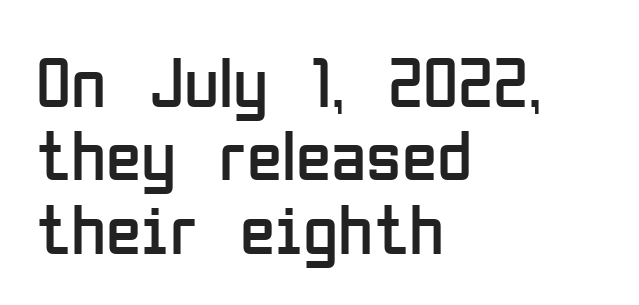
If you drew a line through each stem, it would be perfectly vertical. No extra ink here — the face is not bold. Vertically, the passage feels compressed, each row crowding the next. The passage shown has conventional tracking throughout. Glance below the letters and you will spot only blank space. Typographically, this falls in the sans-serif category.
